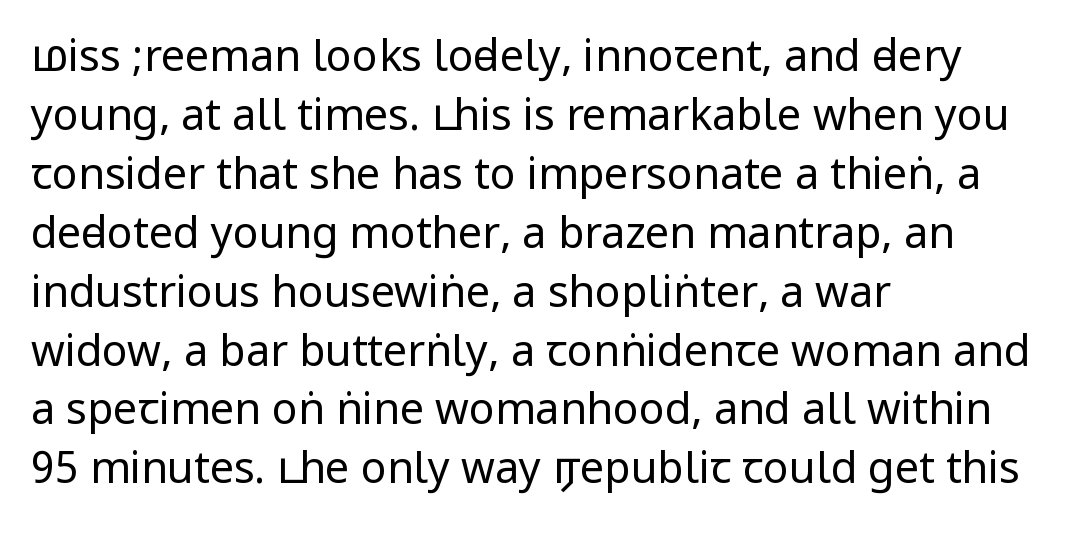
The strip under each line holds only bare page. Each stroke keeps to a modest, everyday thickness or less. Teacher's note: observe the even left margin — that is flush-left alignment. A typesetter would mark this as roman, not italic.
